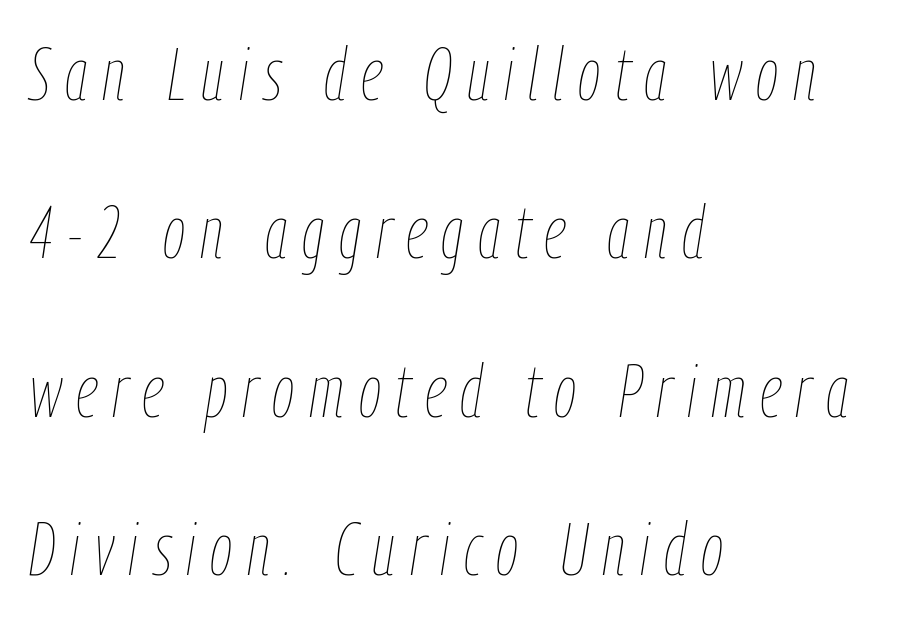
The image shows 73 px thin, condensed type, italic (leaning right); set left-aligned, loose line spacing (2.17x), unusually wide letter spacing (+0.2 em), not underlined; low stroke contrast and a medium x-height.
